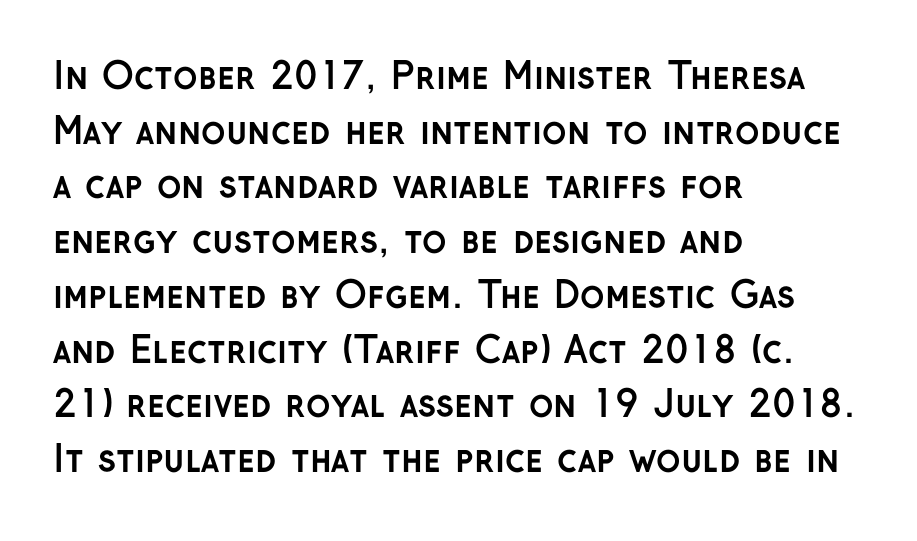
Q: Is the text bold? A: Yes.
Q: Is the text italic (slanted)? A: No, it is upright.
Q: Is the typeface a serif or a sans-serif typeface? A: Sans-serif.
Q: Is the text underlined? A: No.
Q: How is the paragraph aligned? A: Left-aligned.
Q: Is the spacing between letters normal or unusually wide? A: Normal.
Q: Is the spacing between lines tight, normal or loose? A: Normal.
Q: Width (condensed, normal, or wide)? A: Normal.
Q: Stroke contrast? A: Low.
Q: x-height? A: Medium.
Q: Monospaced? A: No.
